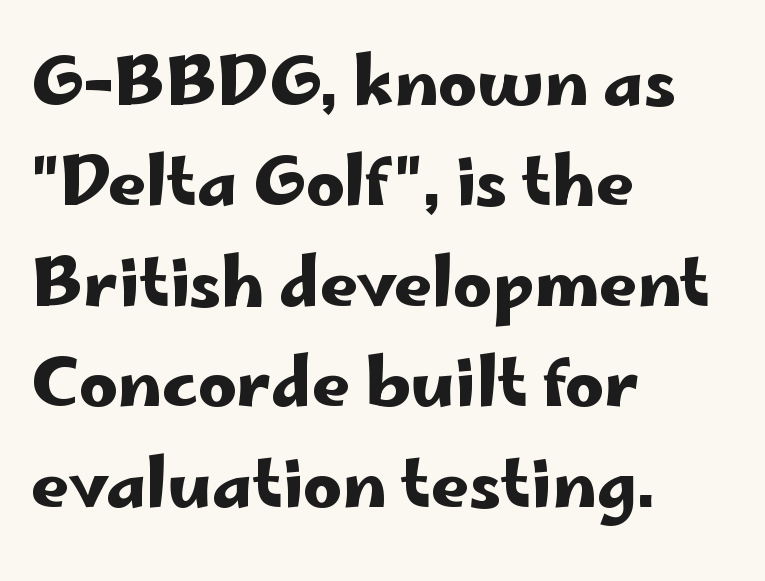
Q: Is the text italic (slanted)? A: No, it is upright.
Q: Is the typeface a serif or a sans-serif typeface? A: Sans-serif.
Q: Is the text underlined? A: No.
Q: How is the paragraph aligned? A: Left-aligned.
Q: Is the spacing between letters normal or unusually wide? A: Normal.
Q: Is the spacing between lines tight, normal or loose? A: Normal.
Q: Width (condensed, normal, or wide)? A: Wide.
Q: Stroke contrast? A: Low.
Q: x-height? A: Small.
Q: Monospaced? A: No.
